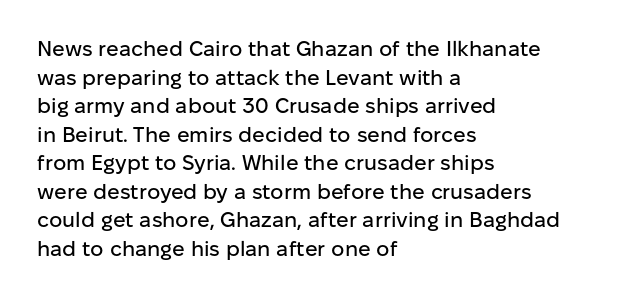
The image shows 21 px text type, upright; set left-aligned, normal line spacing (1.36x), normal letter spacing, not underlined.
